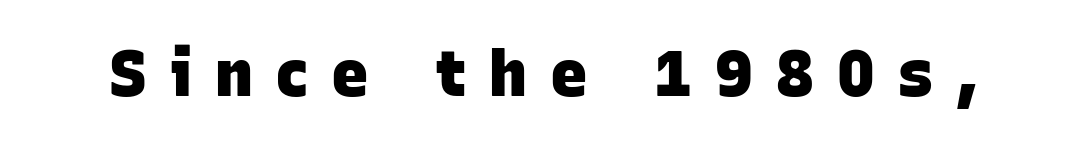
These lines carry a lot of weight — the face is fully bold. Grotesque or geometric, the face here clearly has no serifs. The letters advance in unequal steps, a hallmark of proportional type. The rendering inserts visible extra space after every character. Quick note: underline off.
